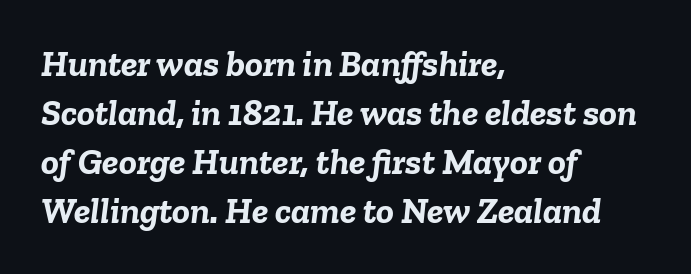
{"italic": "yes", "lean": "right", "slant_degrees": 6, "bold": "yes", "weight": "semibold", "width": "normal", "stroke_contrast": "low", "x_height": "medium", "monospaced": "no", "underline": "no", "align": "left", "line_spacing": "normal", "line_spacing_ratio": 1.32, "letter_spacing": "normal", "letter_spacing_em": 0.0, "glyph_px": 37}
